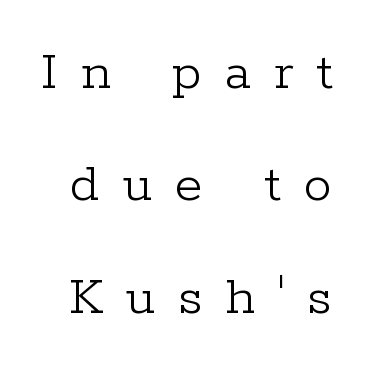
Q: Is the text bold? A: No.
Q: Is the text italic (slanted)? A: No, it is upright.
Q: Is the typeface a serif or a sans-serif typeface? A: Serif.
Q: Is the text underlined? A: No.
Q: Is the spacing between letters normal or unusually wide? A: Unusually wide.
Q: Is the spacing between lines tight, normal or loose? A: Loose.
Q: Width (condensed, normal, or wide)? A: Normal.
Q: Stroke contrast? A: Low.
Q: x-height? A: Medium.
Q: Monospaced? A: No.
